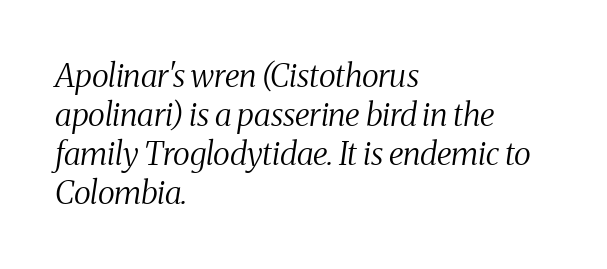
Q: Is the text bold? A: No.
Q: Is the text italic (slanted)? A: Yes, it leans right by about 8 degrees.
Q: Is the typeface a serif or a sans-serif typeface? A: Serif.
Q: Is the text underlined? A: No.
Q: How is the paragraph aligned? A: Left-aligned.
Q: Is the spacing between letters normal or unusually wide? A: Normal.
Q: Width (condensed, normal, or wide)? A: Condensed.
Q: Stroke contrast? A: Medium.
Q: x-height? A: Medium.
Q: Monospaced? A: No.
